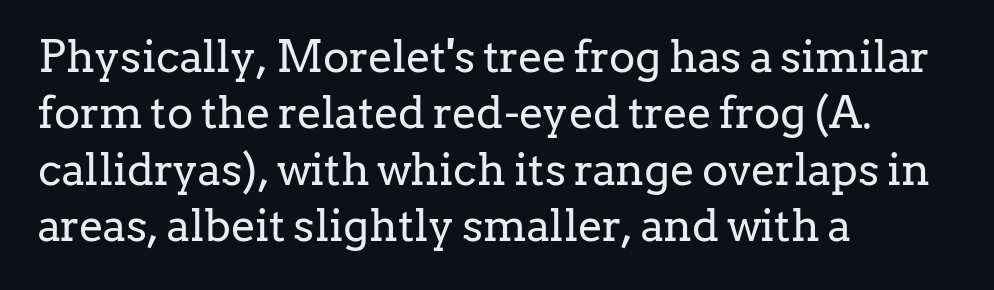
Tracking here is standard; glyphs follow each other at the usual distance. Line beginnings align vertically; line endings do not. Leading matches the norm, producing a regular column. Posture: vertical.
